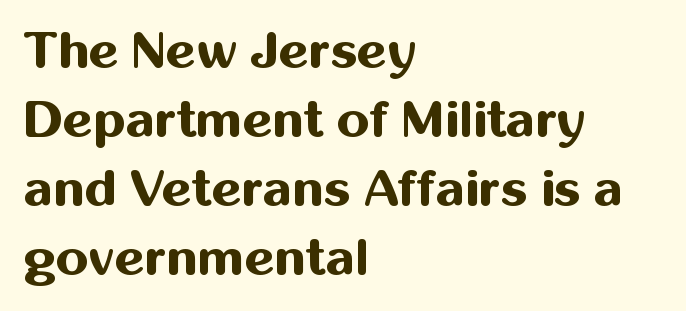
The line-height multiplier appears to be the usual default. How are the letters spaced? Ordinarily, with no added tracking. Stroke terminals: plain, sans-serif. Quick note: underline off. Spacing verdict: proportional, widths tailored to each character.
